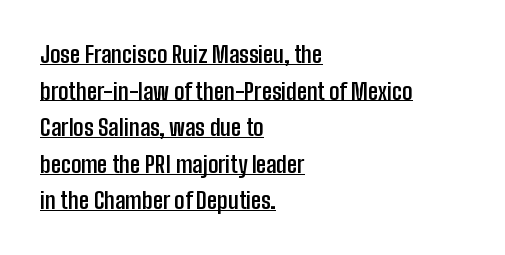
{"italic": "no", "bold": "yes", "underline": "yes", "align": "left", "line_spacing": "normal", "line_spacing_ratio": 1.59, "letter_spacing": "normal", "letter_spacing_em": 0.0, "glyph_px": 23}
